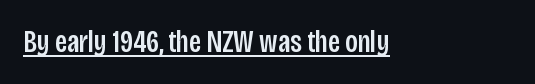
Q: Is the text italic (slanted)? A: No, it is upright.
Q: Is the typeface a serif or a sans-serif typeface? A: Sans-serif.
Q: Is the text underlined? A: Yes.
Q: How is the paragraph aligned? A: Left-aligned.
Q: Is the spacing between letters normal or unusually wide? A: Normal.
Q: Width (condensed, normal, or wide)? A: Condensed.
Q: Stroke contrast? A: Low.
Q: x-height? A: Large.
Q: Monospaced? A: No.
